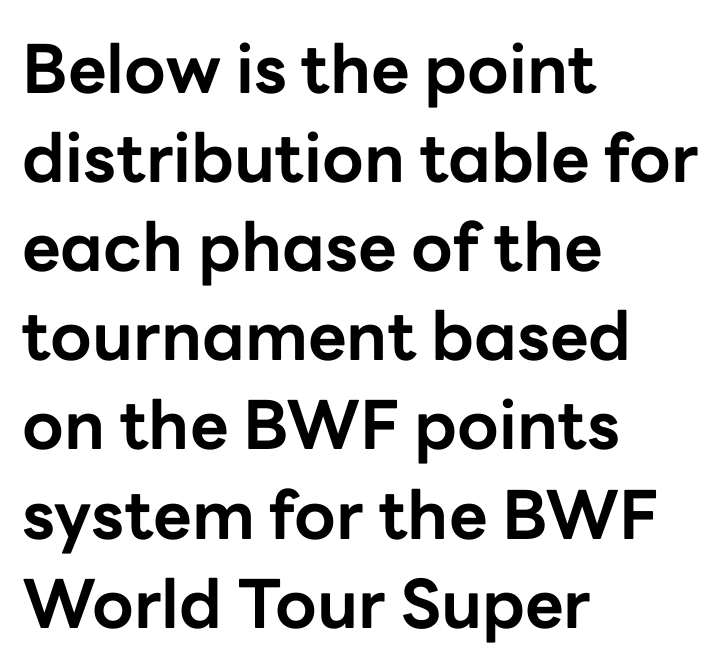
{"serif": "no", "italic": "no", "bold": "yes", "weight": "bold", "width": "normal", "stroke_contrast": "low", "x_height": "medium", "monospaced": "no", "underline": "no", "align": "left", "line_spacing": "normal", "line_spacing_ratio": 1.33, "letter_spacing": "normal", "letter_spacing_em": 0.0, "glyph_px": 67}
